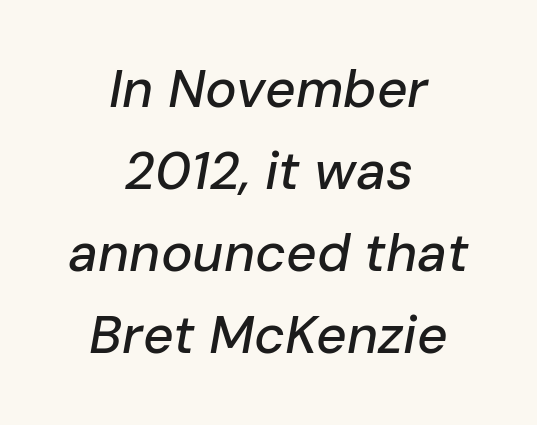
Q: Is the text italic (slanted)? A: Yes, it leans right by about 10 degrees.
Q: Is the text underlined? A: No.
Q: How is the paragraph aligned? A: Centered.
Q: Is the spacing between letters normal or unusually wide? A: Normal.
Q: Is the spacing between lines tight, normal or loose? A: Normal.
Q: Width (condensed, normal, or wide)? A: Normal.
Q: Stroke contrast? A: Low.
Q: x-height? A: Medium.
Q: Monospaced? A: No.
